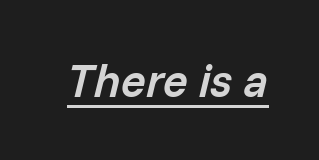
Q: Is the text bold? A: Semi-bold.
Q: Is the text italic (slanted)? A: Yes, it leans right by about 14 degrees.
Q: Is the text underlined? A: Yes.
Q: Is the spacing between letters normal or unusually wide? A: Normal.
Q: Width (condensed, normal, or wide)? A: Normal.
Q: Stroke contrast? A: Low.
Q: x-height? A: Medium.
Q: Monospaced? A: No.
